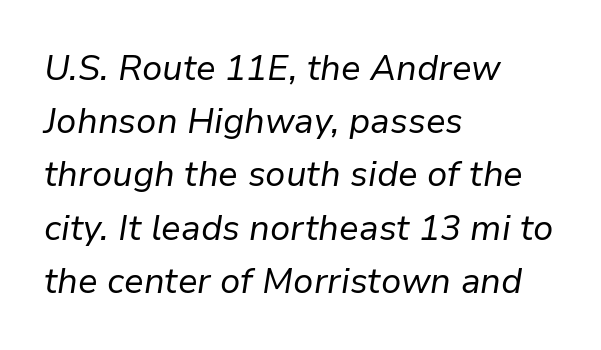
The image shows 35 px regular-weight type, italic (leaning right); set left-aligned, normal line spacing (1.52x), normal letter spacing, not underlined; low stroke contrast and a medium x-height.
